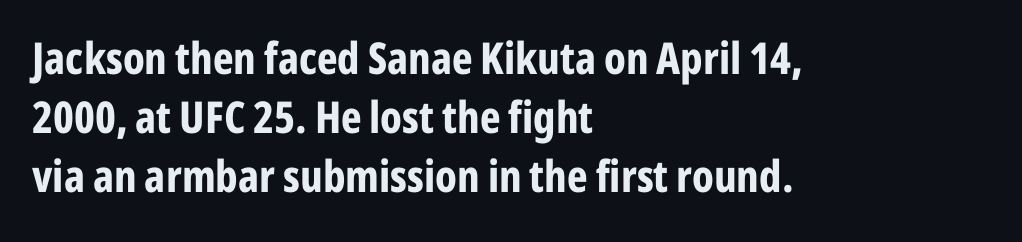
Varying glyph widths throughout — classic text-font behaviour. Tracking value appears to be zero — textbook default spacing. Stroke terminals: plain, sans-serif. Evenly set lines give the paragraph a standard silhouette. A dark, heavy texture on the line: the type is bold.
